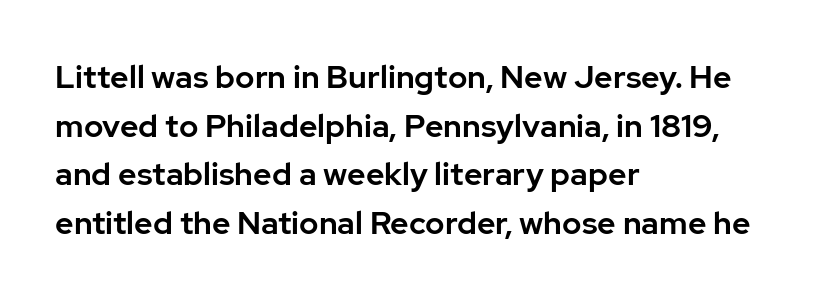
Q: Is the text italic (slanted)? A: No, it is upright.
Q: Is the typeface a serif or a sans-serif typeface? A: Sans-serif.
Q: Is the text underlined? A: No.
Q: How is the paragraph aligned? A: Left-aligned.
Q: Is the spacing between letters normal or unusually wide? A: Normal.
Q: Is the spacing between lines tight, normal or loose? A: Normal.
Q: Width (condensed, normal, or wide)? A: Normal.
Q: Stroke contrast? A: Low.
Q: x-height? A: Medium.
Q: Monospaced? A: No.
